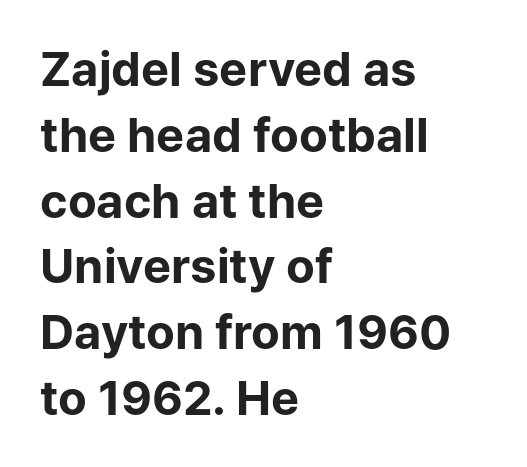
{"serif": "no", "italic": "no", "bold": "yes", "weight": "bold", "width": "normal", "stroke_contrast": "low", "x_height": "medium", "monospaced": "no", "underline": "no", "align": "left", "line_spacing": "normal", "line_spacing_ratio": 1.4, "letter_spacing": "normal", "letter_spacing_em": 0.0, "glyph_px": 47}
